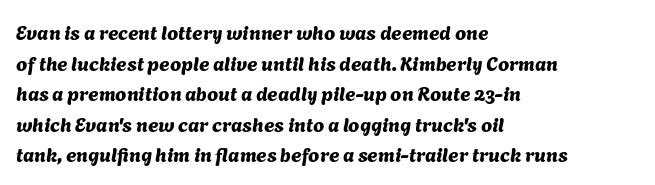
Glyph-to-glyph distance matches everyday printed text. The strip under each line holds only bare page. The line-height multiplier appears to be the usual default. The ragged edge is on the right, which tells us the setting is flush left.
